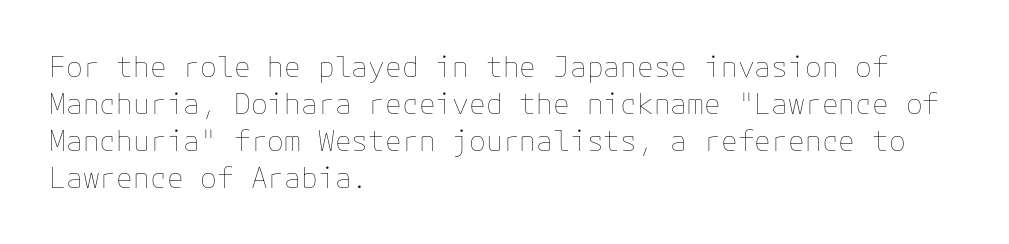
The image shows 28 px thin type, upright; set left-aligned, normal line spacing (1.32x), normal letter spacing, not underlined; low stroke contrast and a medium x-height.
